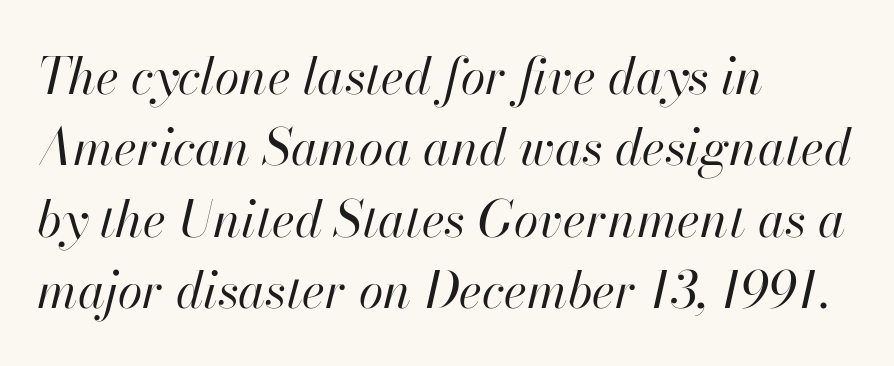
The image shows 50 px regular-weight type, italic (leaning right); set left-aligned, normal line spacing (1.43x), normal letter spacing, not underlined; high stroke contrast and a small x-height.
